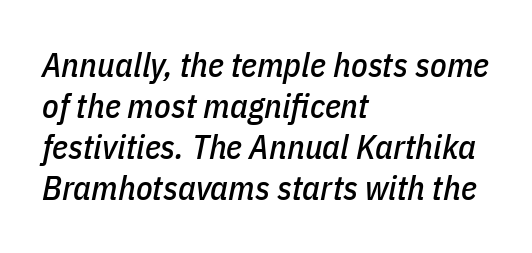
{"italic": "yes", "lean": "right", "slant_degrees": 11, "width": "condensed", "stroke_contrast": "low", "x_height": "medium", "monospaced": "no", "underline": "no", "align": "left", "line_spacing_ratio": 1.21, "letter_spacing": "normal", "letter_spacing_em": 0.0, "glyph_px": 34}
